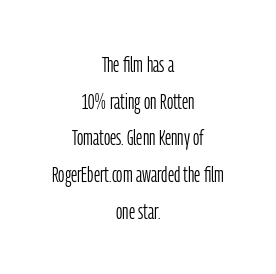
{"italic": "no", "bold": "no", "underline": "no", "align": "center", "line_spacing": "normal", "line_spacing_ratio": 1.67, "letter_spacing": "normal", "letter_spacing_em": 0.0, "glyph_px": 22}
